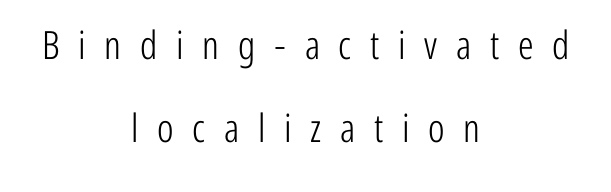
Q: Is the text bold? A: No.
Q: Is the text italic (slanted)? A: No, it is upright.
Q: Is the typeface a serif or a sans-serif typeface? A: Sans-serif.
Q: Is the text underlined? A: No.
Q: How is the paragraph aligned? A: Centered.
Q: Is the spacing between letters normal or unusually wide? A: Unusually wide.
Q: Is the spacing between lines tight, normal or loose? A: Loose.
Q: Width (condensed, normal, or wide)? A: Condensed.
Q: Stroke contrast? A: Low.
Q: x-height? A: Medium.
Q: Monospaced? A: No.
